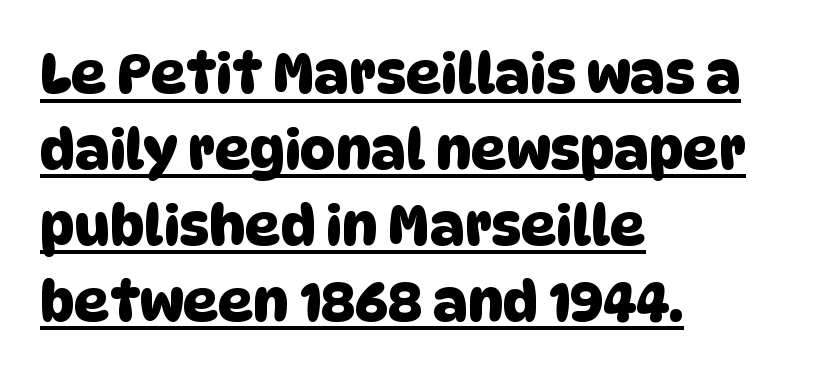
{"serif": "no", "width": "normal", "stroke_contrast": "low", "x_height": "large", "monospaced": "no", "underline": "yes", "align": "left", "line_spacing": "normal", "line_spacing_ratio": 1.38, "letter_spacing": "normal", "letter_spacing_em": 0.0, "glyph_px": 55}
